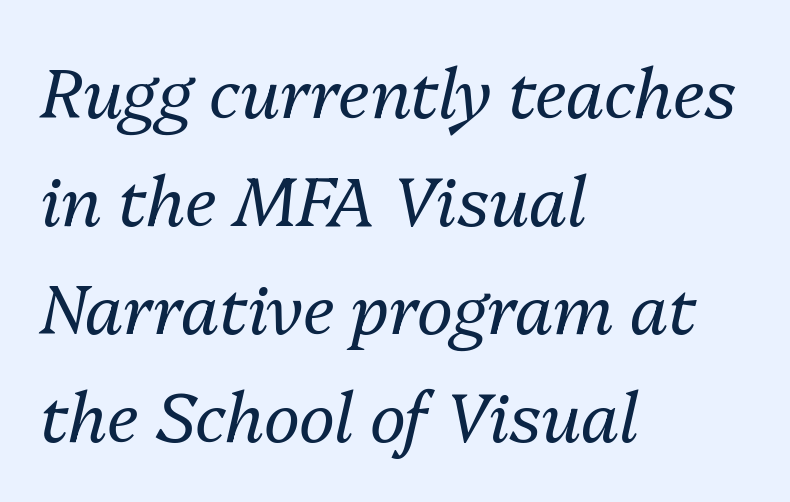
The image shows 68 px regular-weight type, italic (leaning right); set left-aligned, normal line spacing (1.59x), normal letter spacing, not underlined; medium stroke contrast and a medium x-height.
